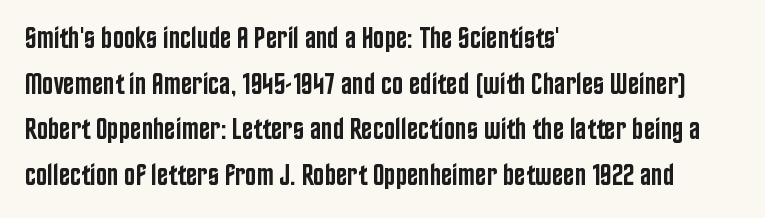
The letters advance in unequal steps, a hallmark of proportional type. Notice how descenders clear the ascenders below comfortably — that's standard leading. Nobody touched the tracking dial on this one. Descender tails drop into unmarked territory.
